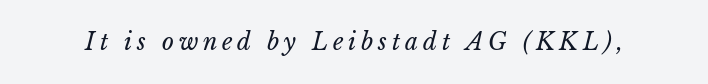
The image shows 23 px text type, italic (leaning right); set unusually wide letter spacing (+0.21 em), not underlined.
